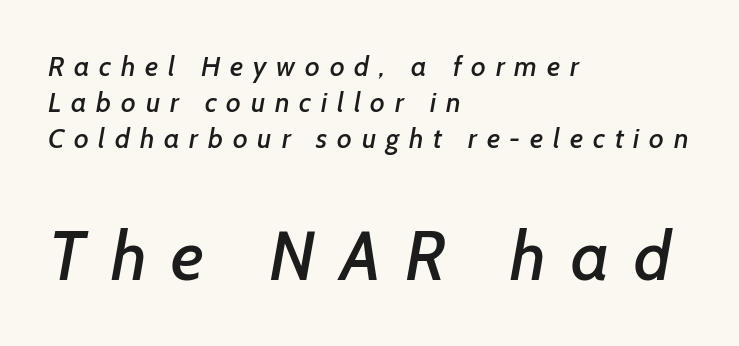
Q: Is the typeface a serif or a sans-serif typeface? A: Sans-serif.
Q: Is the text underlined? A: No.
Q: How is the paragraph aligned? A: Left-aligned.
Q: Is the spacing between letters normal or unusually wide? A: Unusually wide.
Q: Is the spacing between lines tight, normal or loose? A: Normal.
Q: Which block of text is set in a larger size, the first (top) or the second (bottom)? A: The second (bottom) one.
Q: Width (condensed, normal, or wide)? A: Normal.
Q: Stroke contrast? A: Low.
Q: x-height? A: Medium.
Q: Monospaced? A: No.
